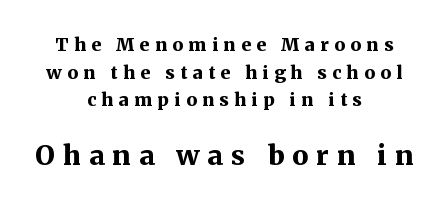
The image shows 27 px bold type, upright; set centered, normal line spacing (1.54x), unusually wide letter spacing (+0.3 em), not underlined; the second (bottom) block is 1.5x larger.
